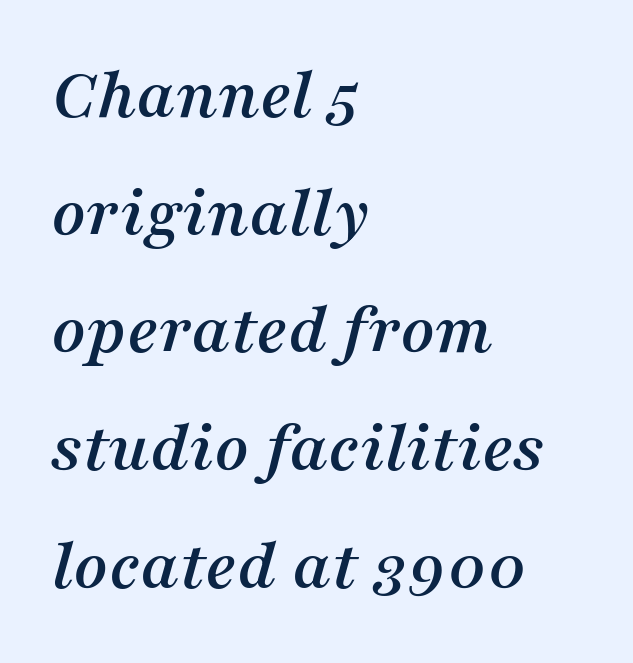
Q: Is the text italic (slanted)? A: Yes, it leans right by about 16 degrees.
Q: Is the typeface a serif or a sans-serif typeface? A: Serif.
Q: Is the text underlined? A: No.
Q: How is the paragraph aligned? A: Left-aligned.
Q: Is the spacing between letters normal or unusually wide? A: Normal.
Q: Is the spacing between lines tight, normal or loose? A: Normal.
Q: Width (condensed, normal, or wide)? A: Normal.
Q: Stroke contrast? A: Medium.
Q: x-height? A: Medium.
Q: Monospaced? A: No.
